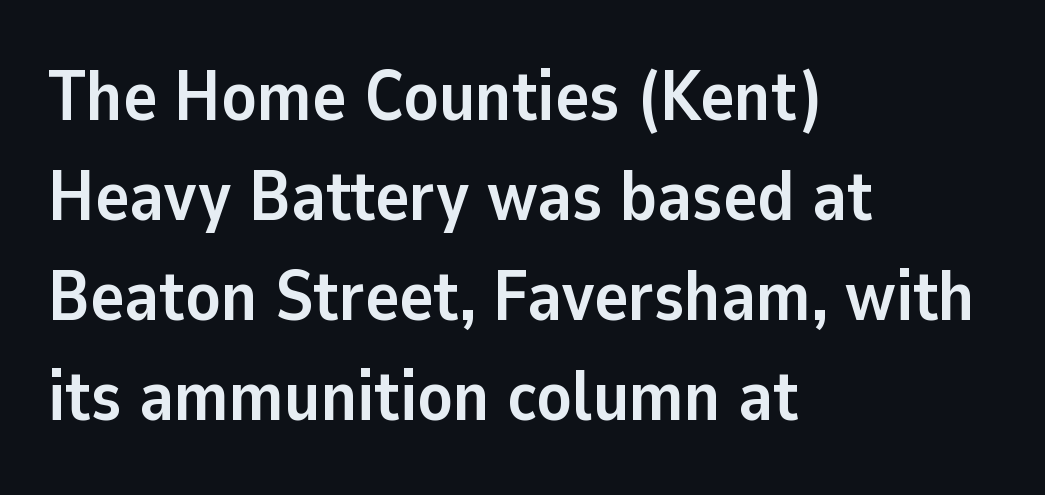
{"serif": "no", "italic": "no", "bold": "yes", "weight": "semibold", "width": "normal", "stroke_contrast": "low", "x_height": "medium", "monospaced": "no", "underline": "no", "align": "left", "line_spacing": "normal", "line_spacing_ratio": 1.41, "letter_spacing": "normal", "letter_spacing_em": 0.0, "glyph_px": 71}
